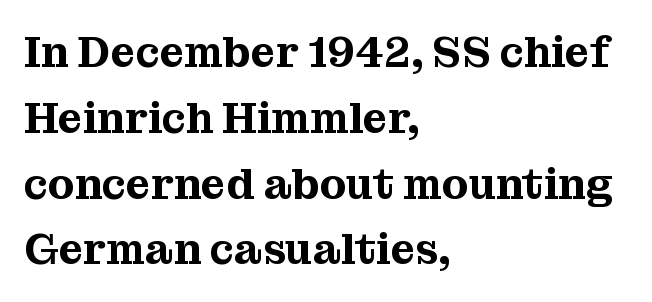
Tracking here is standard; glyphs follow each other at the usual distance. Alignment: flush left. Upright lettering throughout. Here the designer chose a conventional face with non-uniform glyph widths. Each letter's strokes conclude with small projecting serifs. Check under the words: just untouched page.
